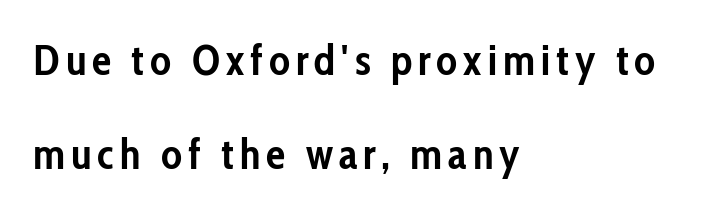
On the weight axis this lands at bold, roughly 700. The passage is arranged the way most books set body copy — flush left. You can tell from the bare stems that sans-serif type was used. Widely set lines give the paragraph a tall, airy silhouette. These lines were composed using upright roman letters. Descender tails drop into unmarked territory.
